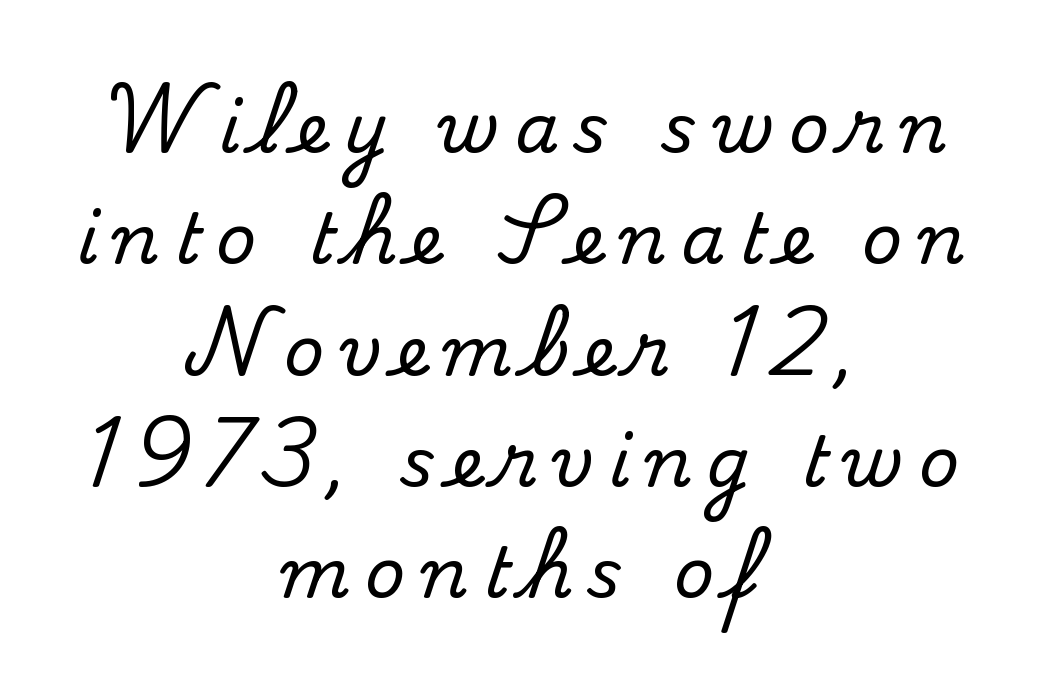
The image shows 70 px text type; set centered, normal line spacing (1.59x), unusually wide letter spacing (+0.21 em), not underlined; medium stroke contrast and a small x-height.
